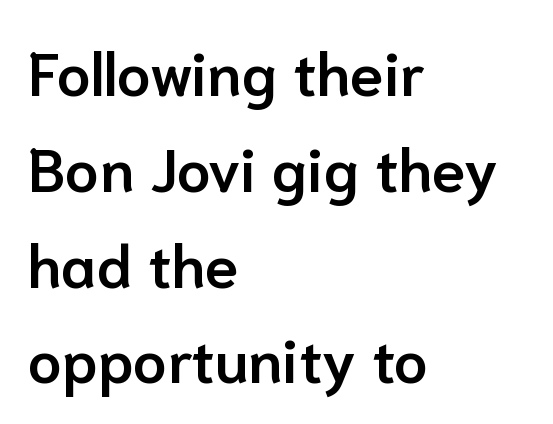
{"serif": "no", "italic": "no", "bold": "semi", "weight": "semibold", "width": "normal", "stroke_contrast": "low", "x_height": "medium", "monospaced": "no", "underline": "no", "align": "left", "line_spacing": "normal", "line_spacing_ratio": 1.57, "letter_spacing": "normal", "letter_spacing_em": 0.0, "glyph_px": 61}
